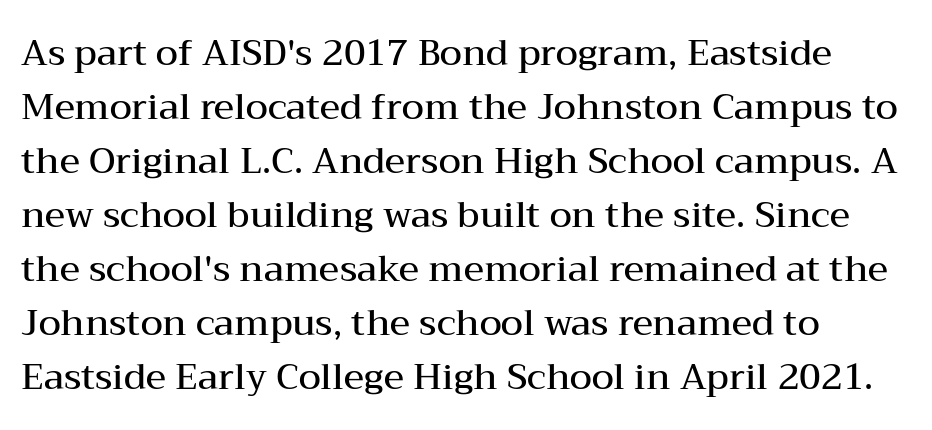
Q: Is the text bold? A: Semi-bold.
Q: Is the text italic (slanted)? A: No, it is upright.
Q: Is the typeface a serif or a sans-serif typeface? A: Serif.
Q: Is the text underlined? A: No.
Q: How is the paragraph aligned? A: Left-aligned.
Q: Is the spacing between letters normal or unusually wide? A: Normal.
Q: Is the spacing between lines tight, normal or loose? A: Normal.
Q: Width (condensed, normal, or wide)? A: Wide.
Q: Stroke contrast? A: Medium.
Q: x-height? A: Medium.
Q: Monospaced? A: No.
